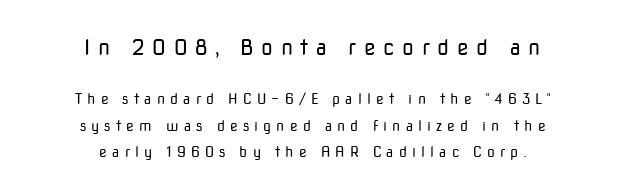
{"italic": "no", "bold": "no", "underline": "no", "align": "center", "line_spacing_ratio": 1.88, "letter_spacing": "wide", "letter_spacing_em": 0.37, "larger_block": "first", "size_ratio": 1.5, "glyph_px": 21}
